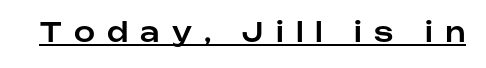
{"italic": "no", "underline": "yes", "letter_spacing": "wide", "letter_spacing_em": 0.45, "glyph_px": 27}
